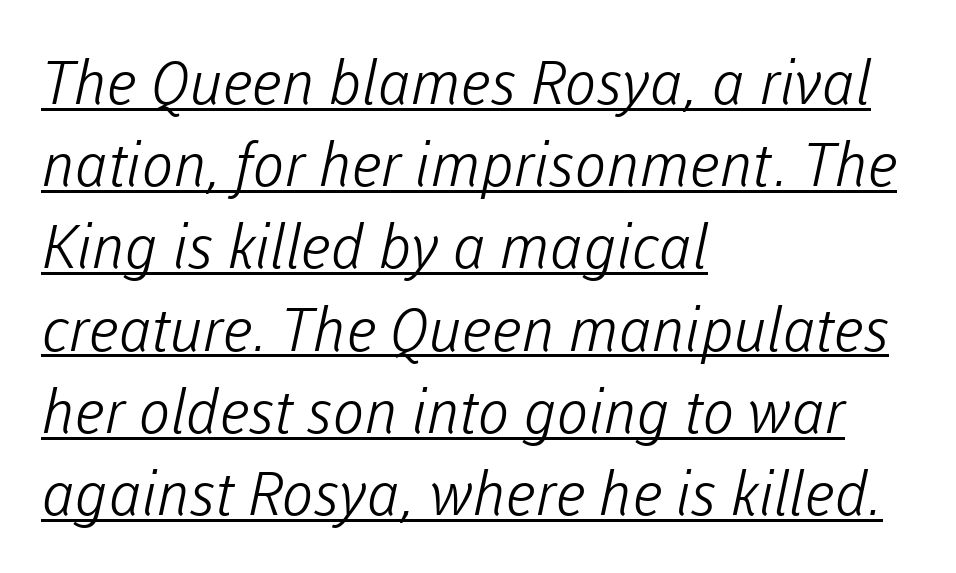
The image shows 60 px light sans-serif type; set left-aligned, normal line spacing (1.37x), normal letter spacing, underlined; low stroke contrast and a medium x-height.
